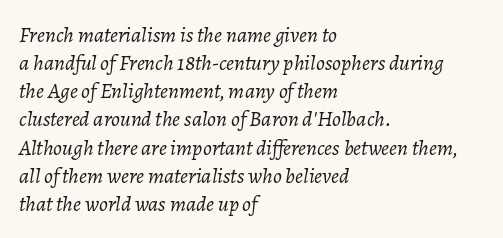
{"italic": "yes", "lean": "right", "slant_degrees": 7, "bold": "no", "underline": "no", "align": "left", "line_spacing": "normal", "line_spacing_ratio": 1.28, "letter_spacing": "normal", "letter_spacing_em": 0.0, "glyph_px": 22}
